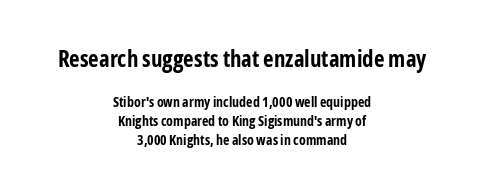
The image shows 23 px bold type, upright; set centered, normal line spacing (1.37x), normal letter spacing, not underlined; the first (top) block is 1.64x larger.
